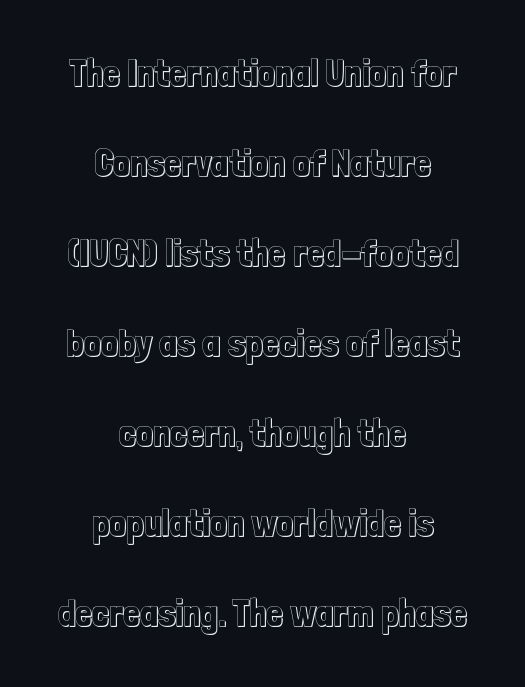
The specimen omits any rule beneath the text block's lines. Posture: vertical. Leading: increased. Horizontal alignment here is central, giving a formal, balanced look. Here the designer chose a conventional face with non-uniform glyph widths.
